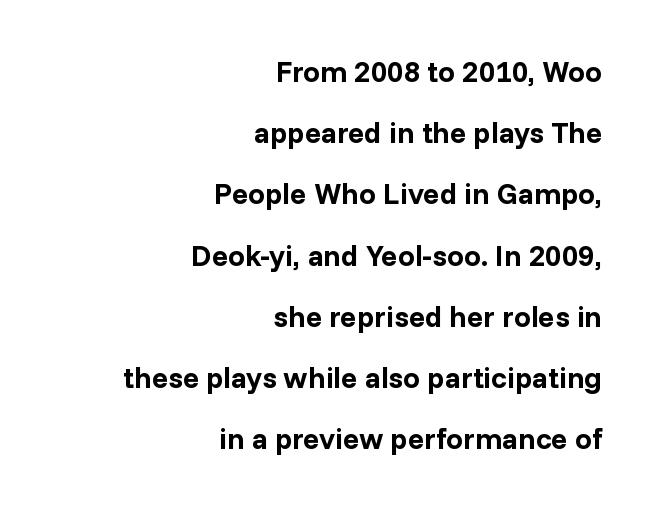
Q: Is the text bold? A: Yes.
Q: Is the text italic (slanted)? A: No, it is upright.
Q: Is the typeface a serif or a sans-serif typeface? A: Sans-serif.
Q: Is the text underlined? A: No.
Q: How is the paragraph aligned? A: Right-aligned.
Q: Is the spacing between letters normal or unusually wide? A: Normal.
Q: Is the spacing between lines tight, normal or loose? A: Loose.
Q: Width (condensed, normal, or wide)? A: Normal.
Q: Stroke contrast? A: Low.
Q: x-height? A: Medium.
Q: Monospaced? A: No.
